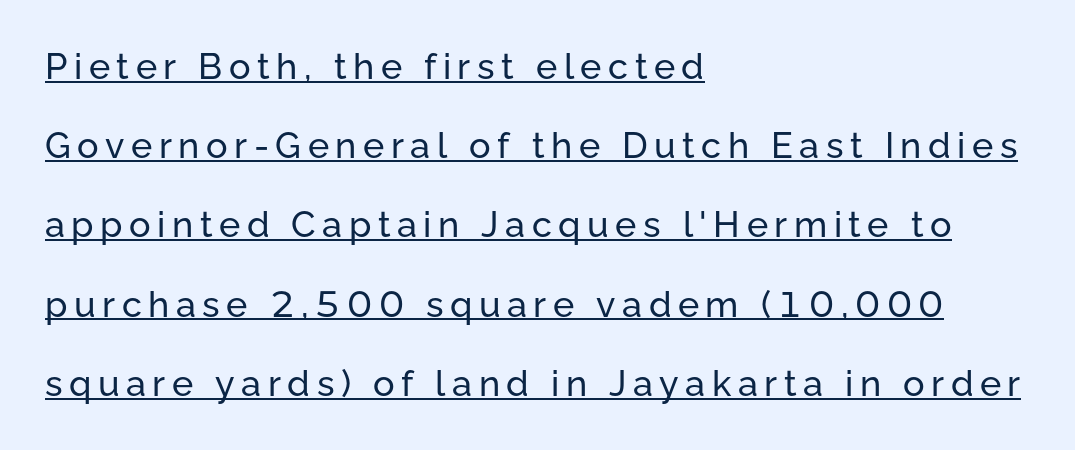
Q: Is the text italic (slanted)? A: No, it is upright.
Q: Is the typeface a serif or a sans-serif typeface? A: Sans-serif.
Q: Is the text underlined? A: Yes.
Q: How is the paragraph aligned? A: Left-aligned.
Q: Is the spacing between lines tight, normal or loose? A: Loose.
Q: Width (condensed, normal, or wide)? A: Normal.
Q: Stroke contrast? A: Low.
Q: x-height? A: Medium.
Q: Monospaced? A: No.
